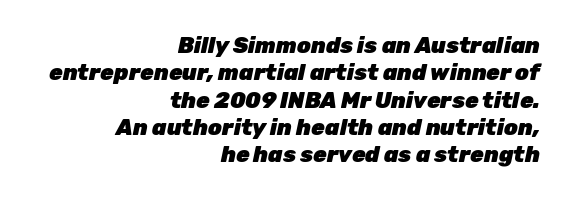
Q: Is the text bold? A: Yes.
Q: Is the text italic (slanted)? A: Yes, it leans right by about 12 degrees.
Q: Is the text underlined? A: No.
Q: How is the paragraph aligned? A: Right-aligned.
Q: Is the spacing between letters normal or unusually wide? A: Normal.
